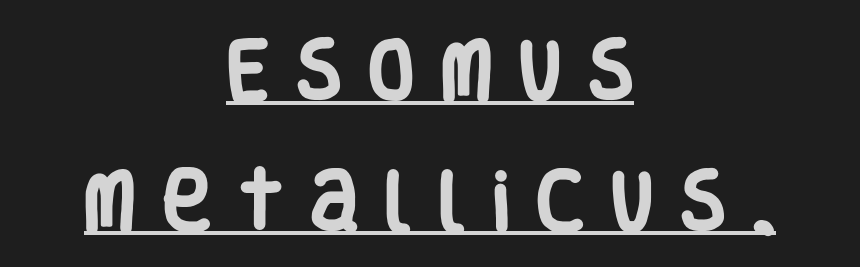
The image shows 67 px heavy, condensed sans-serif type, upright; set centered, loose line spacing (1.95x), unusually wide letter spacing (+0.4 em), underlined; low stroke contrast and a large x-height.
